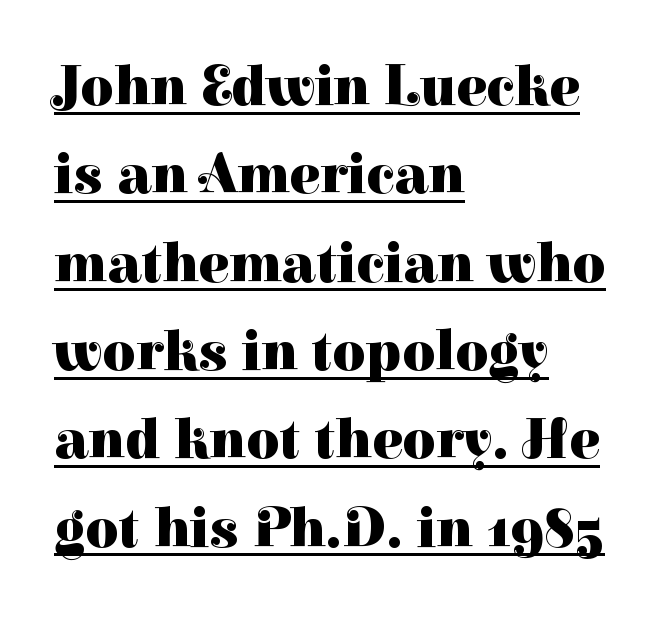
The image shows 57 px heavy serif type, upright; set left-aligned, normal line spacing (1.55x), normal letter spacing, underlined; high stroke contrast and a medium x-height.
